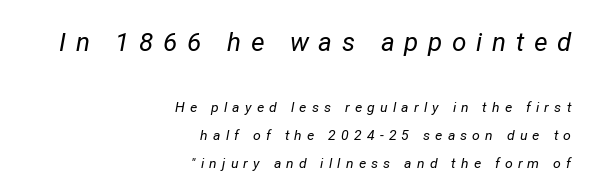
A great deal of white space separates one row of letters from the next. The block sitting higher on the canvas is the one with enlarged characters. Tracking value appears strongly positive — letters spread wide. The specimen omits any rule beneath the text block's lines. A student would call this right alignment; a typographer would say flush right, rag left. The typeface has the unassuming heft of standard copy or less.
